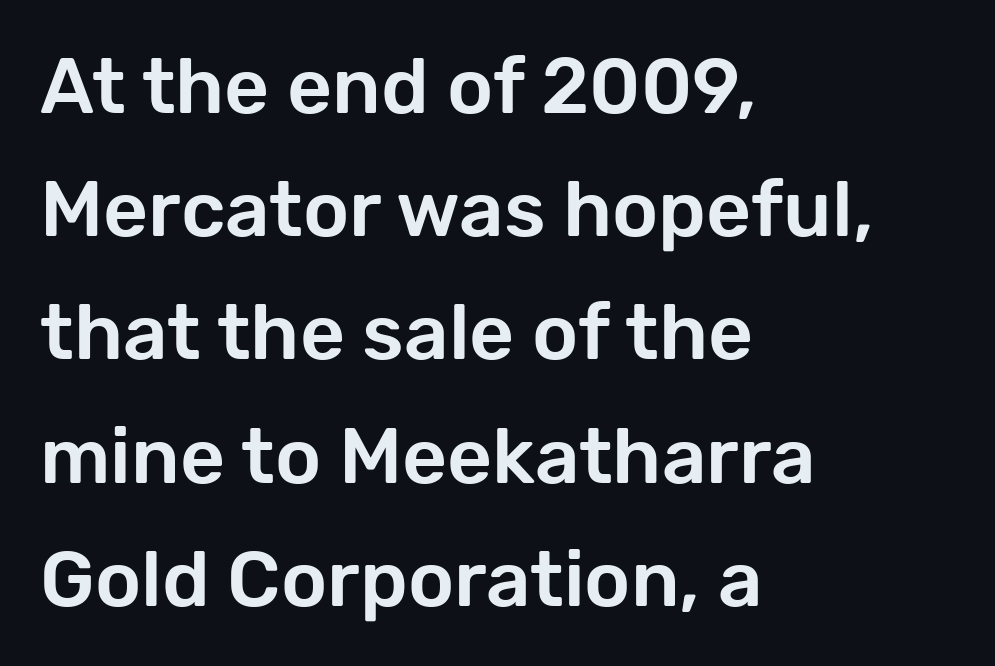
The image shows 78 px sans-serif type, upright; set left-aligned, normal line spacing (1.58x), normal letter spacing, not underlined; low stroke contrast and a medium x-height.
